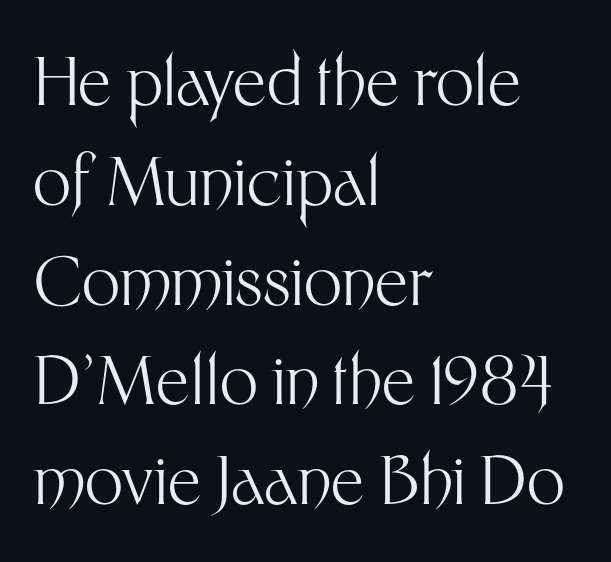
The image shows 67 px light sans-serif type, upright; set left-aligned, normal line spacing (1.49x), normal letter spacing, not underlined; medium stroke contrast and a medium x-height.
